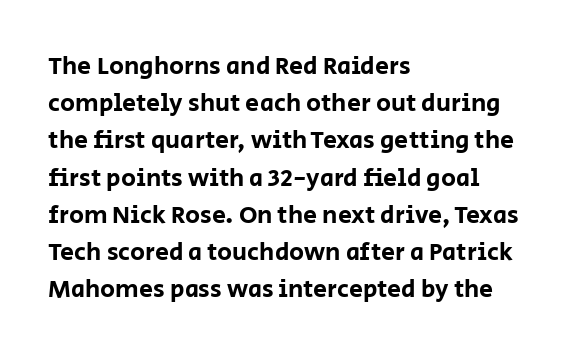
Q: Is the text italic (slanted)? A: No, it is upright.
Q: Is the text underlined? A: No.
Q: How is the paragraph aligned? A: Left-aligned.
Q: Is the spacing between letters normal or unusually wide? A: Normal.
Q: Is the spacing between lines tight, normal or loose? A: Normal.
